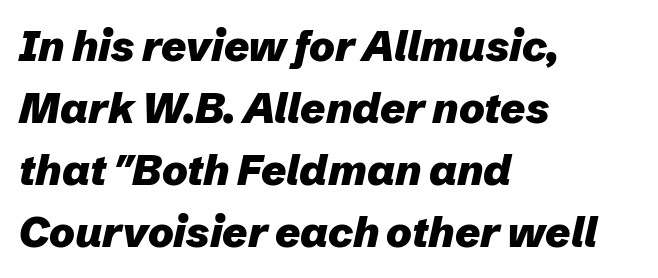
Is this a fixed-width face? No — the glyphs have proportional, varying widths. What's the leading like? Ordinary, nothing unusual. Letter spacing: default. Typesetter's note: full bold, strokes at maximum text heaviness. No word sits above an underline. There's an unmistakable incline to the writing here.
